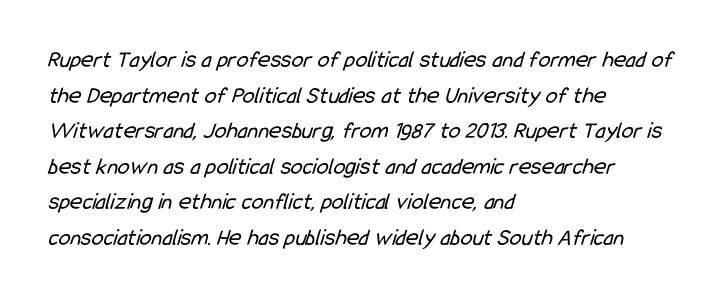
The image shows 24 px text type; set left-aligned, normal line spacing (1.48x), normal letter spacing, not underlined.
